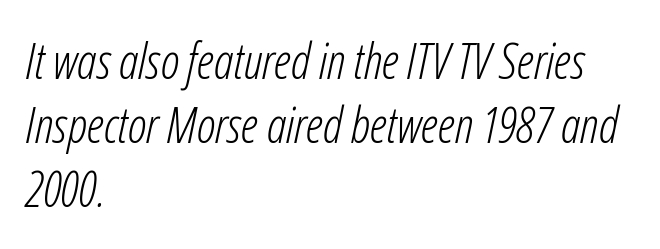
Caption: face not bold, strokes unweighted. Nothing unusual about the tracking: characters are spaced as the font intends. Any mark beneath the type? The region is blank. The lines in this sample share a left origin and differ only in where they stop. The block of text has a typical density, with ordinary space between rows. These lines are rendered in a variable-pitch font.
